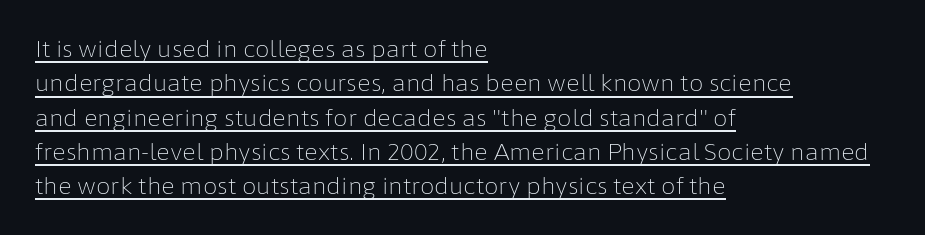
Every stem runs plumb, perpendicular to the baseline. Is the block centered? No — it sits flush against the left margin. No chunkiness to these letters — they're not bold. Students, observe: this is what conventionally led text looks like. Quick note: underline on. How are the letters spaced? Ordinarily, with no added tracking.
